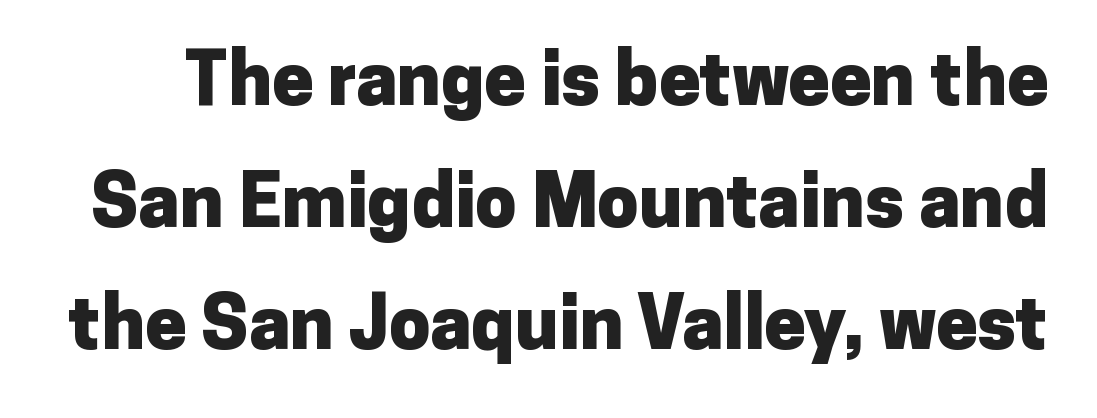
{"serif": "no", "italic": "no", "bold": "yes", "weight": "heavy", "width": "normal", "stroke_contrast": "low", "x_height": "medium", "monospaced": "no", "underline": "no", "line_spacing": "normal", "line_spacing_ratio": 1.65, "letter_spacing": "normal", "letter_spacing_em": 0.0, "glyph_px": 74}
